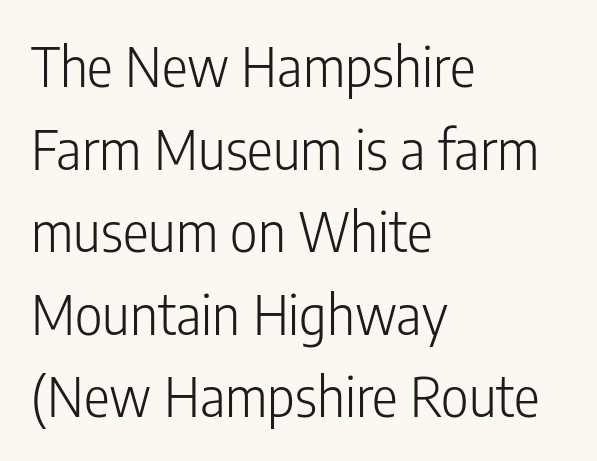
Casual observation: everything's shoved over to the left. The passage shown has conventional tracking throughout. Typographically, this falls in the sans-serif category. Here the designer chose a conventional face with non-uniform glyph widths. Nobody drew a line under any word here. Rows of type keep a routine distance in the vertical direction.
